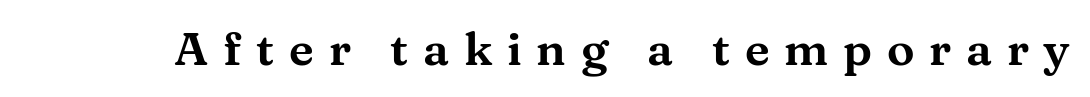
Q: Is the text italic (slanted)? A: No, it is upright.
Q: Is the typeface a serif or a sans-serif typeface? A: Serif.
Q: Is the text underlined? A: No.
Q: Is the spacing between letters normal or unusually wide? A: Unusually wide.
Q: Width (condensed, normal, or wide)? A: Wide.
Q: Stroke contrast? A: Medium.
Q: x-height? A: Medium.
Q: Monospaced? A: No.
